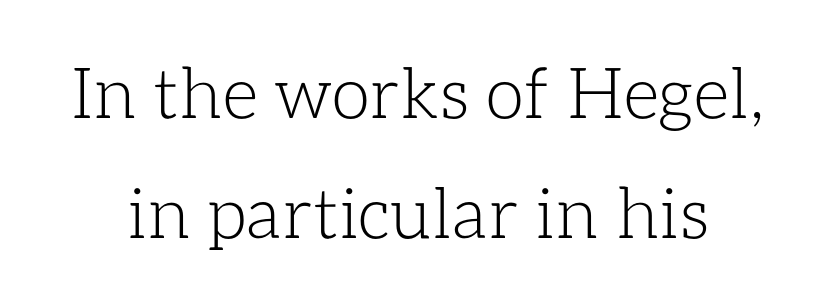
{"italic": "no", "bold": "no", "weight": "light", "width": "normal", "stroke_contrast": "low", "x_height": "medium", "monospaced": "no", "underline": "no", "line_spacing_ratio": 1.71, "letter_spacing": "normal", "letter_spacing_em": 0.0, "glyph_px": 70}
